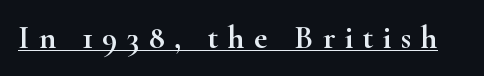
The image shows 32 px wide serif type, upright; set unusually wide letter spacing (+0.3 em), underlined; high stroke contrast and a small x-height.
